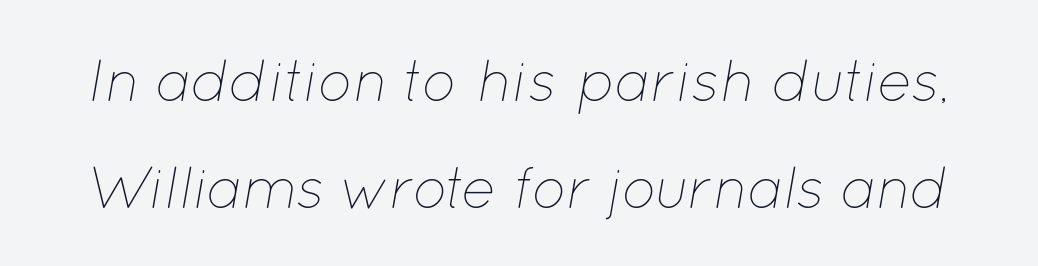
The image shows 58 px thin type, italic (leaning right); set line spacing 1.84x, normal letter spacing, not underlined; low stroke contrast and a medium x-height.
